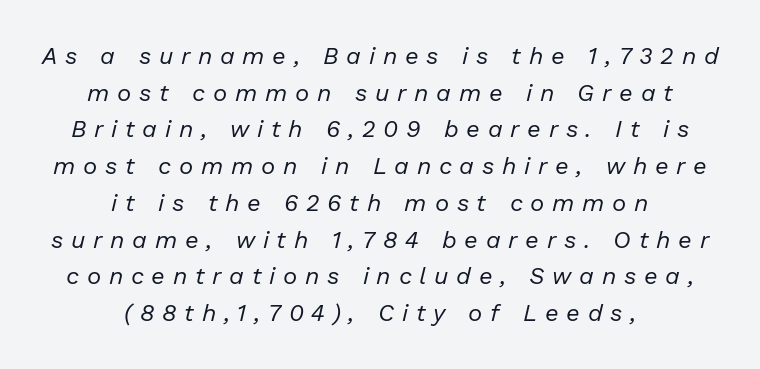
Q: Is the text bold? A: No.
Q: Is the text italic (slanted)? A: Yes, it leans right by about 13 degrees.
Q: Is the text underlined? A: No.
Q: How is the paragraph aligned? A: Centered.
Q: Is the spacing between letters normal or unusually wide? A: Unusually wide.
Q: Is the spacing between lines tight, normal or loose? A: Normal.
